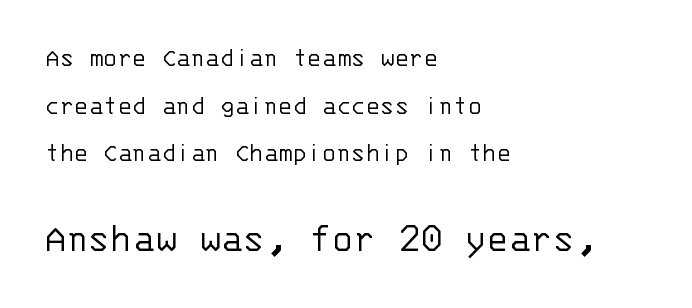
Q: Is the text bold? A: No.
Q: Is the text italic (slanted)? A: No, it is upright.
Q: Is the typeface a serif or a sans-serif typeface? A: Sans-serif.
Q: Is the text underlined? A: No.
Q: How is the paragraph aligned? A: Left-aligned.
Q: Is the spacing between letters normal or unusually wide? A: Normal.
Q: Which block of text is set in a larger size, the first (top) or the second (bottom)? A: The second (bottom) one.
Q: Width (condensed, normal, or wide)? A: Normal.
Q: Stroke contrast? A: Low.
Q: x-height? A: Large.
Q: Monospaced? A: Yes.
